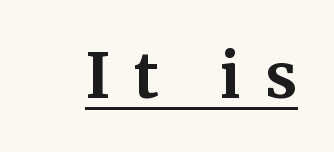
Every character sits straight up, as roman type does. The face used here is proportionally spaced, like ordinary book or web type. Compared with an ordinary text face, these strokes are far heavier — a full bold. You can see a thin bar hugging the bottom of the glyphs.
